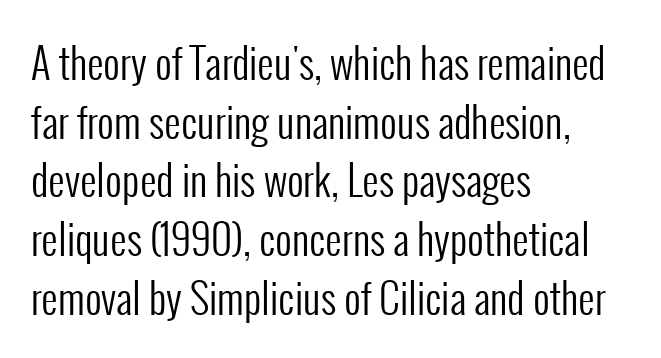
Quick note: interline space is typical. Each letter keeps its own natural width here, so spacing adapts to shape. The strip under each line holds only bare page. Nothing unusual about the tracking: characters are spaced as the font intends. Visually the block forms a straight wall on the left and a jagged coastline on the right. In terms of letterform style, serifs are entirely absent.
